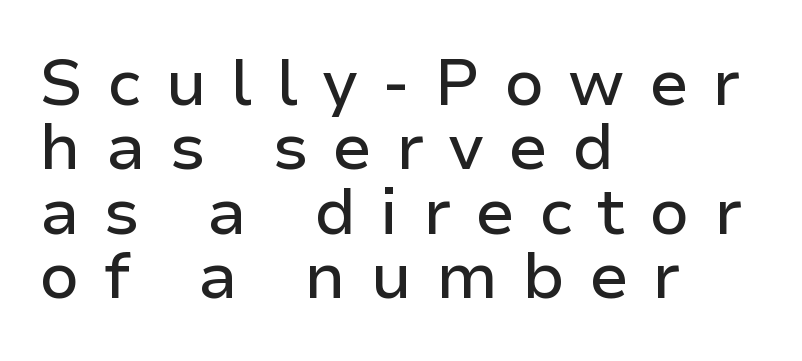
Q: Is the text italic (slanted)? A: No, it is upright.
Q: Is the typeface a serif or a sans-serif typeface? A: Sans-serif.
Q: Is the text underlined? A: No.
Q: How is the paragraph aligned? A: Left-aligned.
Q: Is the spacing between letters normal or unusually wide? A: Unusually wide.
Q: Is the spacing between lines tight, normal or loose? A: Tight.
Q: Width (condensed, normal, or wide)? A: Normal.
Q: Stroke contrast? A: Low.
Q: x-height? A: Medium.
Q: Monospaced? A: No.
